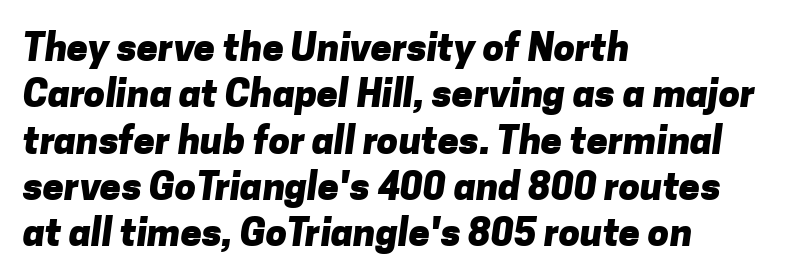
Clear beneath every line of the passage. The lines in this sample share a left origin and differ only in where they stop. What stands out about the letter spacing? Nothing — it is the standard amount. The face used here is a sans, in the tradition of grotesques and geometrics. Do the characters align in a grid? No, the font is proportional. Thick stems and heavy bowls — unmistakably bold.
